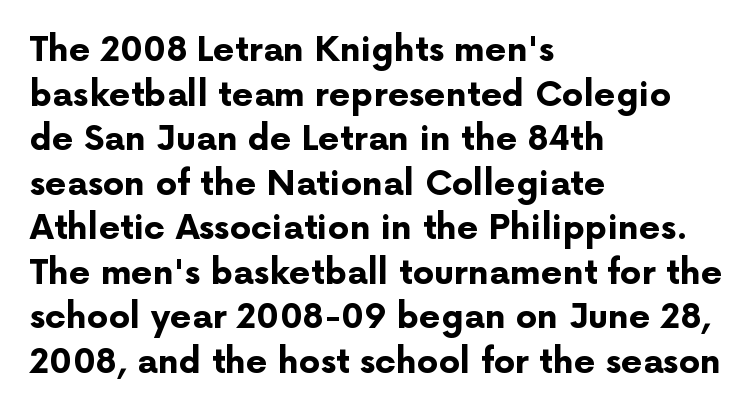
The image shows 34 px bold sans-serif type, upright; set left-aligned, normal line spacing (1.31x), normal letter spacing, not underlined; low stroke contrast and a medium x-height.
